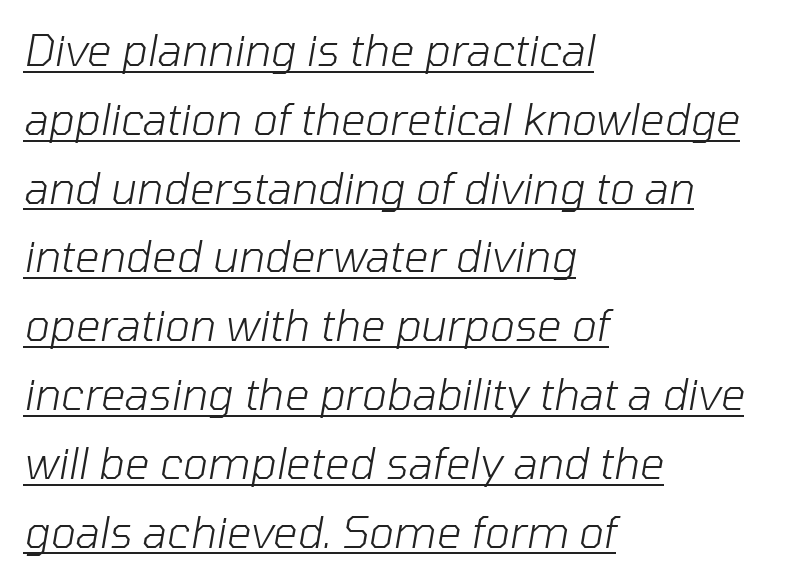
Underlined type. The font is comparable to plain body text, perhaps lighter. Summary of vertical rhythm: regular, with standard interline spacing. The rendering applies a slant to the glyphs. Each line starts at the same left margin while the right side varies. The rendering uses natural spacing where letterforms have individual widths.
